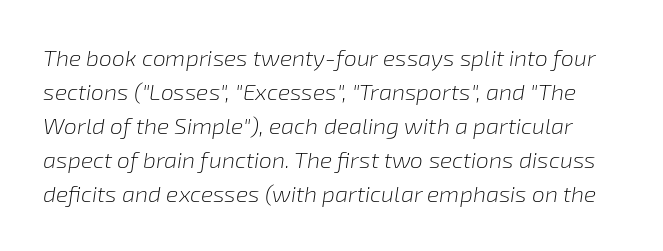
The image shows 23 px text type, italic (leaning right); set normal line spacing (1.48x), normal letter spacing, not underlined.
